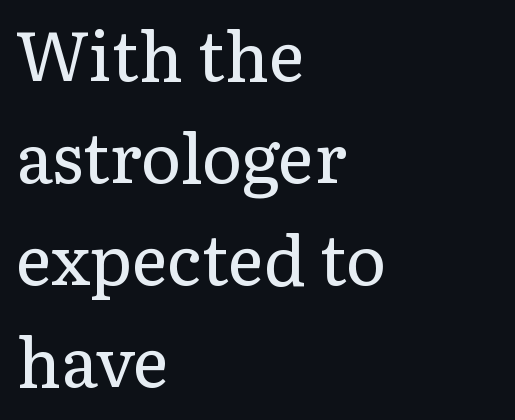
Q: Is the text bold? A: No.
Q: Is the text italic (slanted)? A: No, it is upright.
Q: Is the typeface a serif or a sans-serif typeface? A: Serif.
Q: Is the text underlined? A: No.
Q: How is the paragraph aligned? A: Left-aligned.
Q: Is the spacing between letters normal or unusually wide? A: Normal.
Q: Is the spacing between lines tight, normal or loose? A: Normal.
Q: Width (condensed, normal, or wide)? A: Normal.
Q: Stroke contrast? A: Low.
Q: x-height? A: Medium.
Q: Monospaced? A: No.
